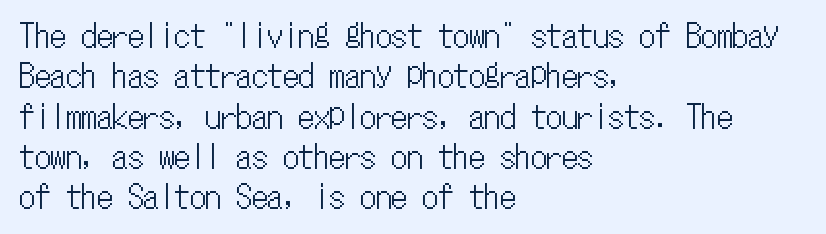
Q: Is the text italic (slanted)? A: No, it is upright.
Q: Is the text underlined? A: No.
Q: How is the paragraph aligned? A: Left-aligned.
Q: Is the spacing between letters normal or unusually wide? A: Normal.
Q: Is the spacing between lines tight, normal or loose? A: Normal.
Q: Width (condensed, normal, or wide)? A: Condensed.
Q: Stroke contrast? A: Low.
Q: x-height? A: Medium.
Q: Monospaced? A: Yes.
